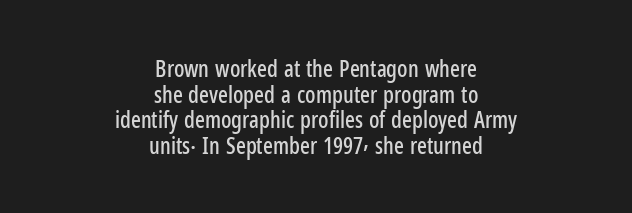
The image shows 23 px text type, upright; set centered, tight line spacing (1.11x), normal letter spacing, not underlined.
